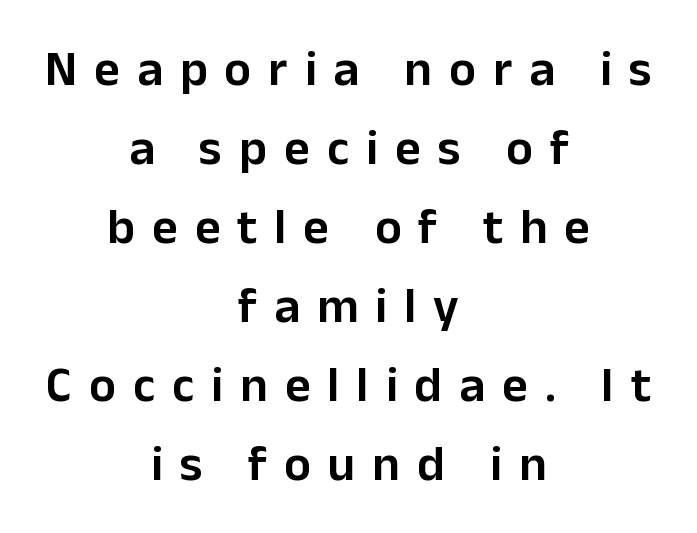
Check under the words: just untouched page. Spacing verdict: proportional, widths tailored to each character. Typographic density is moderately raised because the face is semibold. Students, observe: this is what conventionally led text looks like. Style check: upright. A student would call this center alignment; a typographer would say set centered.
